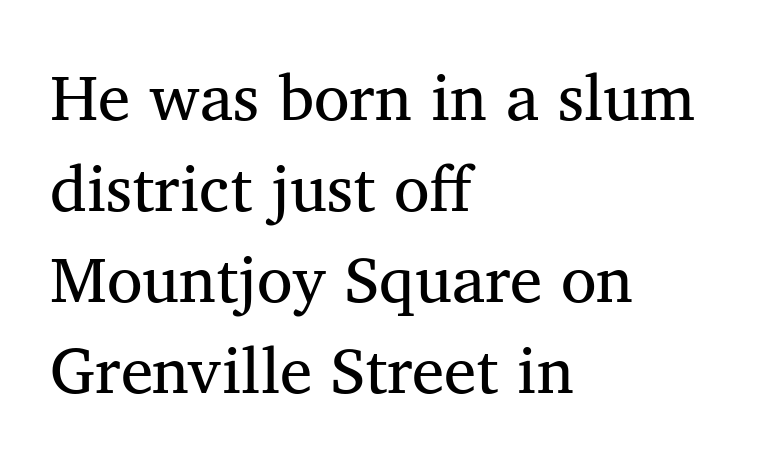
Q: Is the text bold? A: No.
Q: Is the text italic (slanted)? A: No, it is upright.
Q: Is the typeface a serif or a sans-serif typeface? A: Serif.
Q: Is the text underlined? A: No.
Q: How is the paragraph aligned? A: Left-aligned.
Q: Is the spacing between letters normal or unusually wide? A: Normal.
Q: Is the spacing between lines tight, normal or loose? A: Normal.
Q: Width (condensed, normal, or wide)? A: Normal.
Q: Stroke contrast? A: Medium.
Q: x-height? A: Medium.
Q: Monospaced? A: No.
